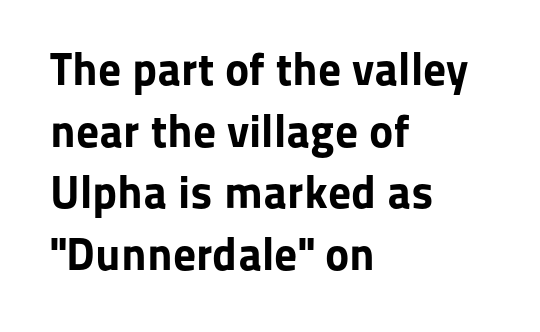
The image shows 46 px bold sans-serif type, upright; set left-aligned, normal line spacing (1.34x), normal letter spacing, not underlined; low stroke contrast and a medium x-height.
